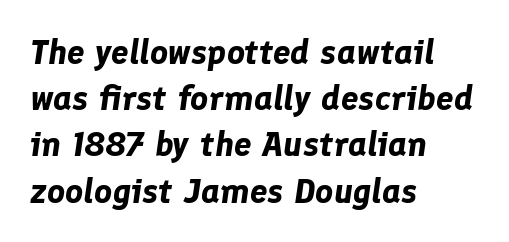
Any mark beneath the type? The region is blank. Do the characters align in a grid? No, the font is proportional. If you drew a line through each stem, it would be angled. Notice how descenders clear the ascenders below comfortably — that's standard leading.
